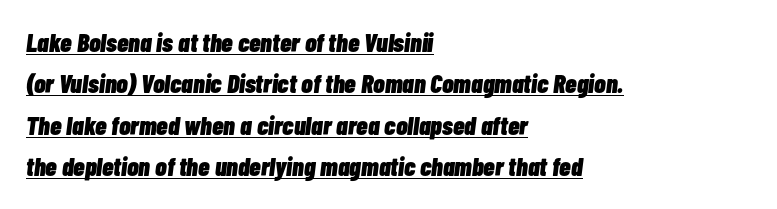
The image shows 26 px bold type, italic (leaning right); set left-aligned, normal line spacing (1.59x), normal letter spacing, underlined.
